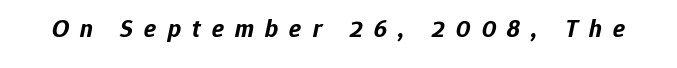
The image shows 25 px bold type, italic (leaning right); set unusually wide letter spacing (+0.45 em), not underlined.
